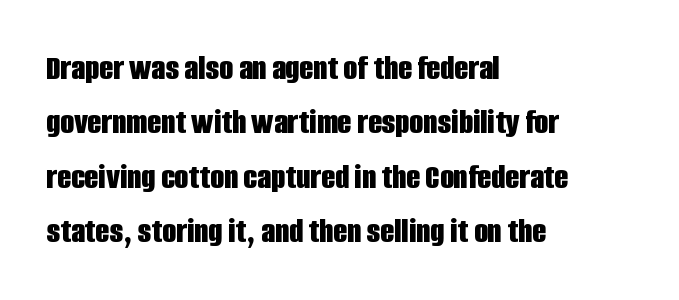
The image shows 36 px bold, condensed sans-serif type, upright; set left-aligned, normal line spacing (1.51x), normal letter spacing, not underlined; low stroke contrast and a large x-height.
